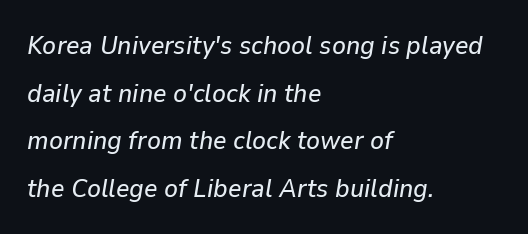
The axis of the letterforms is tilted away from vertical. Line starts are locked; line ends wander. The type is set solid horizontally, with unmodified tracking. Clear beneath every line of the passage.
